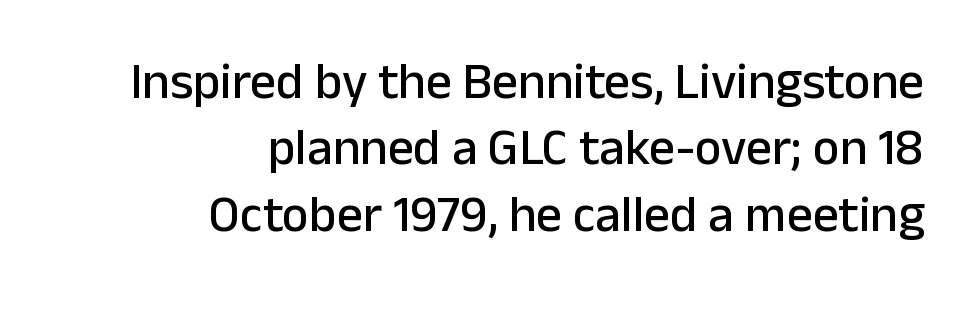
Does the copy run flush right? Yes — the right margin is perfectly even. The letters carry no serifs — their stems end cleanly without finishing strokes. Caption: standard tracking, unaltered. Think of a printed novel: that variable character pitch is what you see here.
